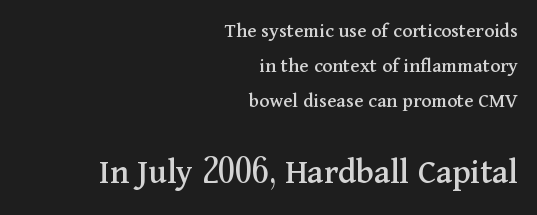
Q: Is the text italic (slanted)? A: No, it is upright.
Q: Is the typeface a serif or a sans-serif typeface? A: Serif.
Q: Is the text underlined? A: No.
Q: How is the paragraph aligned? A: Right-aligned.
Q: Is the spacing between letters normal or unusually wide? A: Normal.
Q: Is the spacing between lines tight, normal or loose? A: Normal.
Q: Which block of text is set in a larger size, the first (top) or the second (bottom)? A: The second (bottom) one.
Q: Width (condensed, normal, or wide)? A: Normal.
Q: Stroke contrast? A: Medium.
Q: x-height? A: Medium.
Q: Monospaced? A: No.
